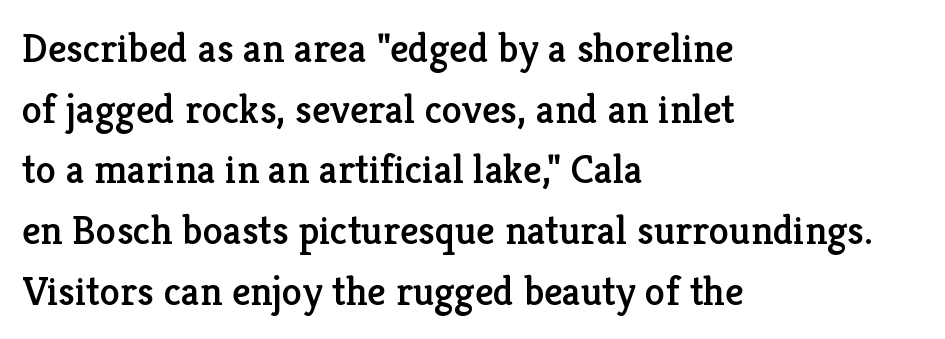
A serif font was chosen for this passage. The space directly below the letters is spotless. The font's upright variant was chosen for this text. These lines are rendered in a variable-pitch font. Casual observation: everything's shoved over to the left. In terms of letterspacing, this is plain default setting.
